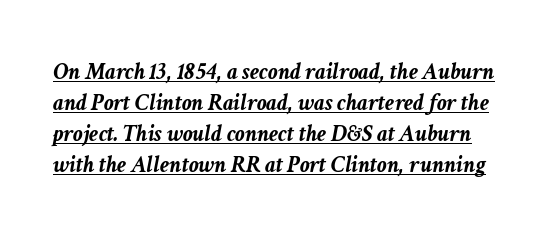
The image shows 24 px bold type, italic (leaning right); set normal line spacing (1.29x), normal letter spacing, underlined.
